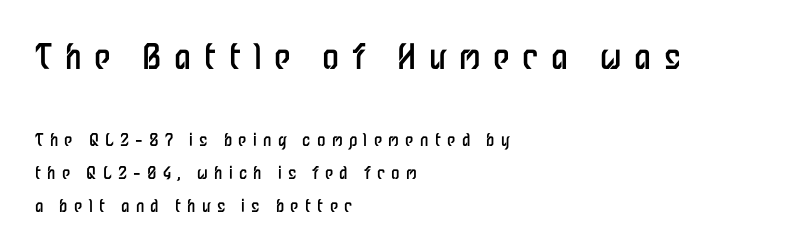
The image shows 34 px regular-weight, condensed sans-serif type, upright; set left-aligned, loose line spacing (1.96x), unusually wide letter spacing (+0.37 em), not underlined; the first (top) block is 2.0x larger; low stroke contrast and a medium x-height.
